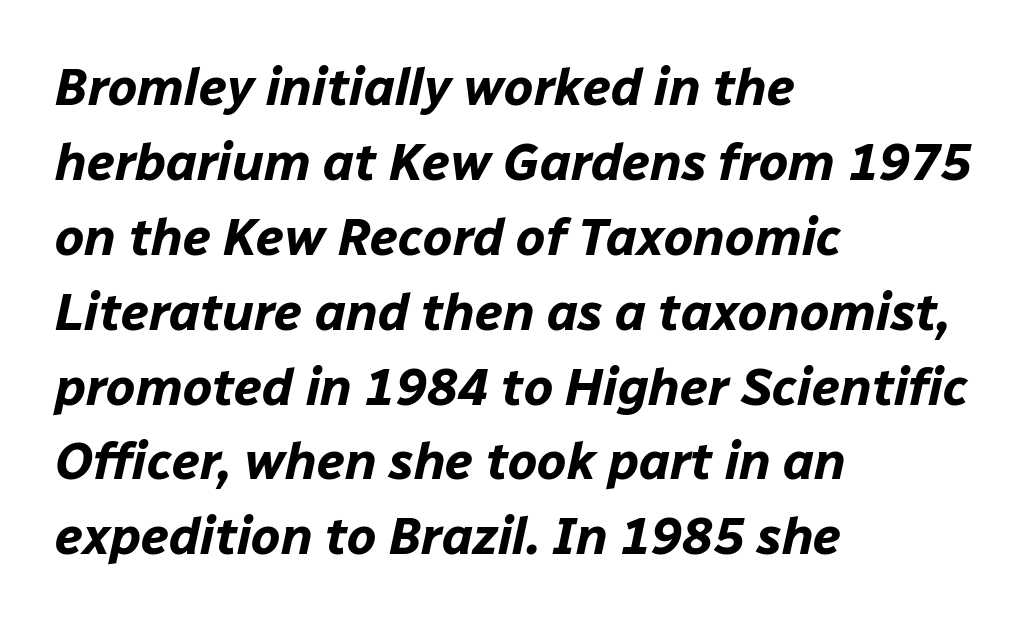
{"italic": "yes", "lean": "right", "slant_degrees": 12, "bold": "yes", "weight": "bold", "width": "normal", "stroke_contrast": "low", "x_height": "medium", "monospaced": "no", "underline": "no", "align": "left", "line_spacing": "normal", "line_spacing_ratio": 1.44, "letter_spacing": "normal", "letter_spacing_em": 0.0, "glyph_px": 52}
